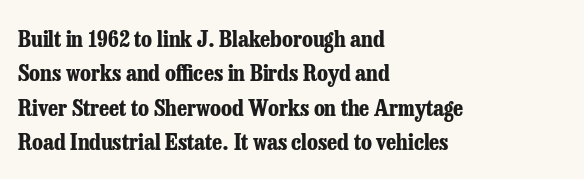
{"italic": "no", "bold": "yes", "underline": "no", "align": "left", "line_spacing": "normal", "line_spacing_ratio": 1.5, "letter_spacing": "normal", "letter_spacing_em": 0.0, "glyph_px": 23}
